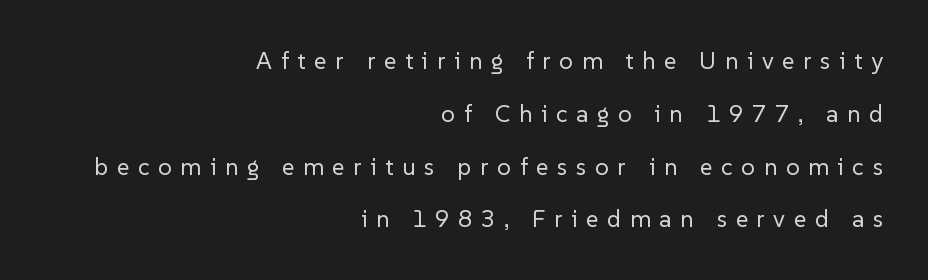
Q: Is the text bold? A: No.
Q: Is the text italic (slanted)? A: No, it is upright.
Q: Is the text underlined? A: No.
Q: How is the paragraph aligned? A: Right-aligned.
Q: Is the spacing between letters normal or unusually wide? A: Unusually wide.
Q: Is the spacing between lines tight, normal or loose? A: Loose.
